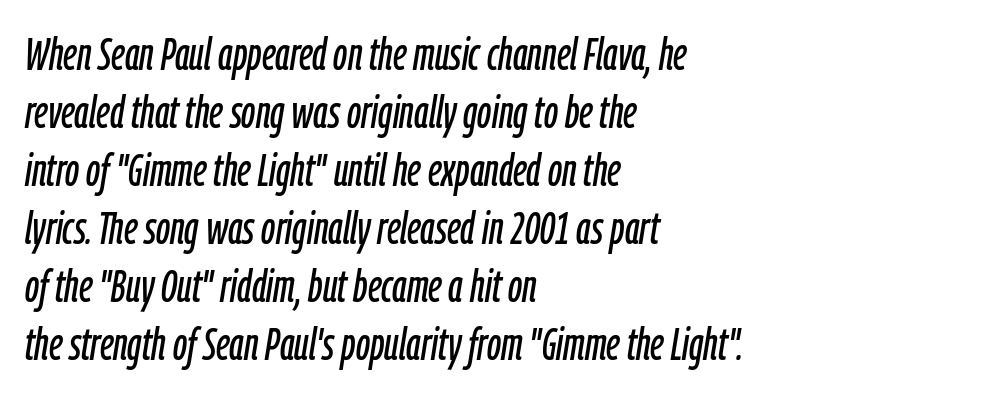
Q: Is the text italic (slanted)? A: Yes, it leans right by about 9 degrees.
Q: Is the text underlined? A: No.
Q: How is the paragraph aligned? A: Left-aligned.
Q: Is the spacing between letters normal or unusually wide? A: Normal.
Q: Is the spacing between lines tight, normal or loose? A: Normal.
Q: Width (condensed, normal, or wide)? A: Condensed.
Q: Stroke contrast? A: Low.
Q: x-height? A: Medium.
Q: Monospaced? A: No.
